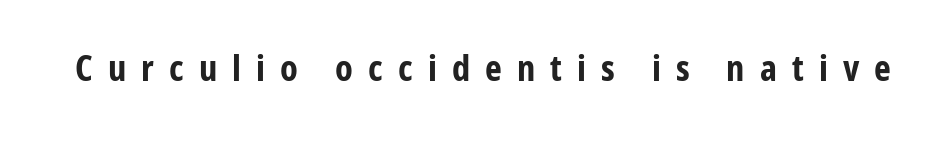
The image shows 36 px bold, condensed sans-serif type, upright; set unusually wide letter spacing (+0.42 em), not underlined; low stroke contrast and a medium x-height.
